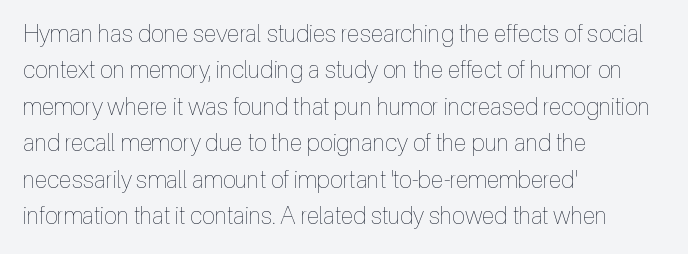
{"italic": "no", "bold": "no", "underline": "no", "align": "left", "line_spacing": "normal", "line_spacing_ratio": 1.52, "letter_spacing": "normal", "letter_spacing_em": 0.0, "glyph_px": 24}
